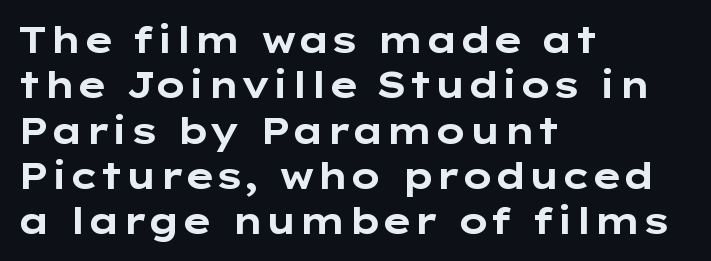
Italic: no, the glyphs are upright roman. On the weight axis this lands at bold, roughly 700. Vertical spacing — default. Teacher's note: observe the even left margin — that is flush-left alignment.
